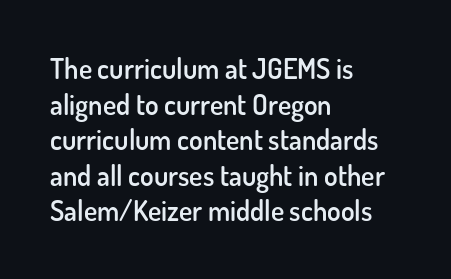
The image shows 28 px semibold sans-serif type, upright; set left-aligned, normal line spacing (1.27x), normal letter spacing, not underlined; low stroke contrast and a small x-height.
